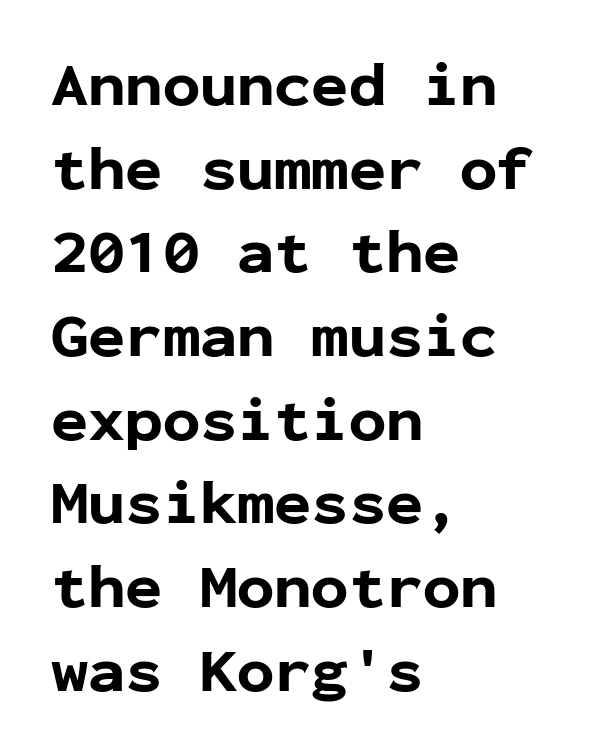
{"serif": "no", "italic": "no", "bold": "yes", "weight": "bold", "width": "normal", "stroke_contrast": "low", "x_height": "medium", "monospaced": "yes", "underline": "no", "align": "left", "line_spacing": "normal", "line_spacing_ratio": 1.35, "letter_spacing": "normal", "letter_spacing_em": 0.0, "glyph_px": 62}
